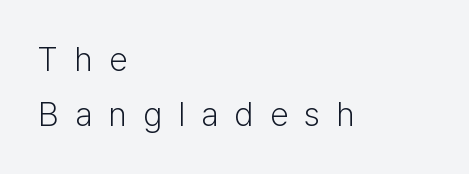
Q: Is the text bold? A: No.
Q: Is the text italic (slanted)? A: No, it is upright.
Q: Is the typeface a serif or a sans-serif typeface? A: Sans-serif.
Q: Is the text underlined? A: No.
Q: How is the paragraph aligned? A: Left-aligned.
Q: Is the spacing between letters normal or unusually wide? A: Unusually wide.
Q: Is the spacing between lines tight, normal or loose? A: Normal.
Q: Width (condensed, normal, or wide)? A: Normal.
Q: Stroke contrast? A: Low.
Q: x-height? A: Medium.
Q: Monospaced? A: No.
